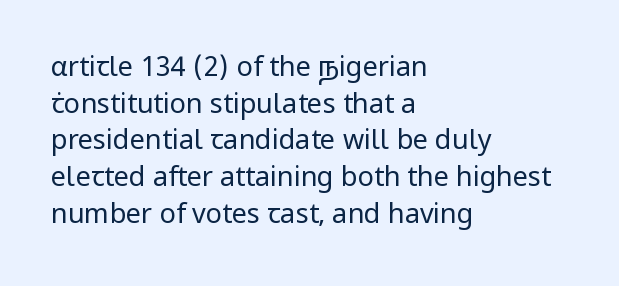
Reading down the block, your eye returns to a fixed left position each line. Do the letters lean? They stand straight. The strip under each line holds only bare page. Bold? No — there's no thickening of the strokes. Line spacing here is normal. Glyph-to-glyph distance matches everyday printed text.
